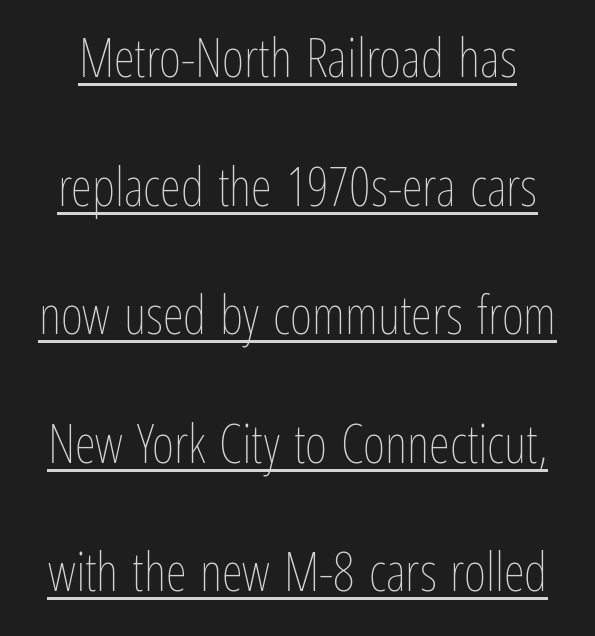
The image shows 54 px thin, condensed type, upright; set loose line spacing (2.38x), normal letter spacing, underlined; low stroke contrast and a medium x-height.
